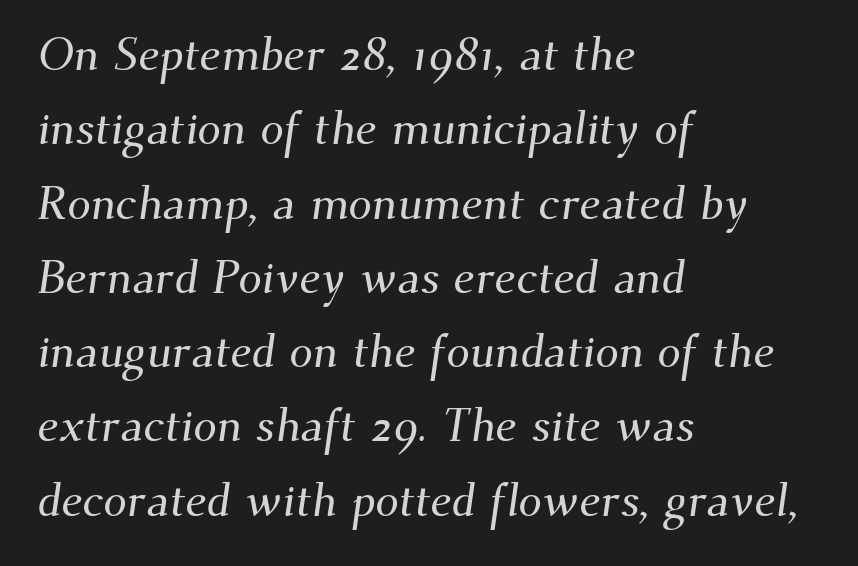
Font category for this specimen: serif. The rendering uses natural spacing where letterforms have individual widths. Horizontal bands of white between lines are of average thickness. The line texture is even and compact thanks to regular tracking. The string is rendered with underlining switched off. The setting favours the left margin, as ordinary paragraphs usually do.
